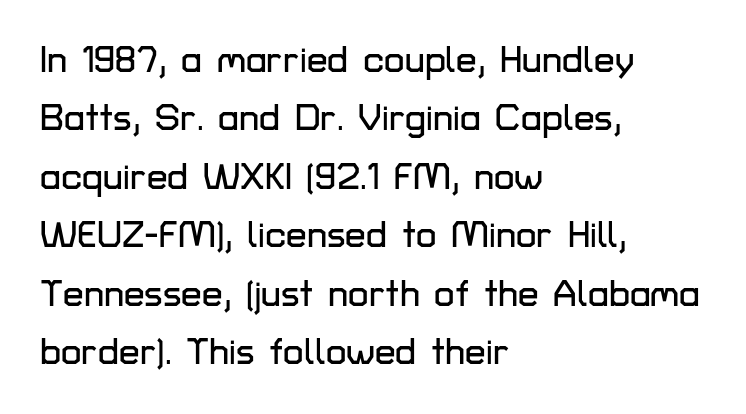
{"serif": "no", "italic": "no", "width": "normal", "stroke_contrast": "low", "x_height": "medium", "monospaced": "no", "underline": "no", "align": "left", "line_spacing": "normal", "line_spacing_ratio": 1.58, "letter_spacing": "normal", "letter_spacing_em": 0.0, "glyph_px": 37}
